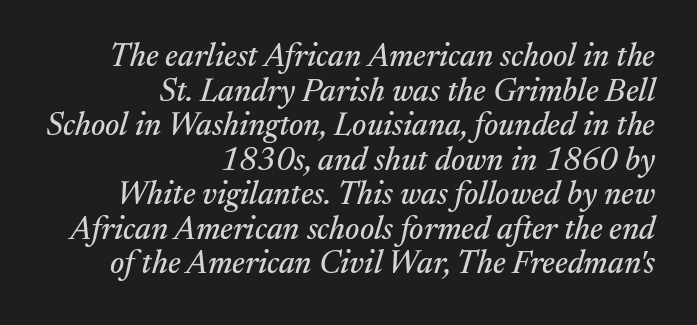
{"serif": "yes", "italic": "yes", "lean": "right", "slant_degrees": 17, "width": "normal", "stroke_contrast": "medium", "x_height": "medium", "monospaced": "no", "underline": "no", "align": "right", "line_spacing": "tight", "line_spacing_ratio": 1.08, "letter_spacing": "normal", "letter_spacing_em": 0.0, "glyph_px": 32}
